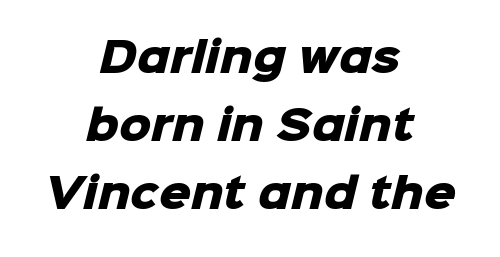
{"serif": "no", "bold": "yes", "weight": "heavy", "width": "normal", "stroke_contrast": "low", "x_height": "medium", "monospaced": "no", "underline": "no", "align": "center", "line_spacing": "normal", "line_spacing_ratio": 1.7, "letter_spacing": "normal", "letter_spacing_em": 0.0, "glyph_px": 40}
